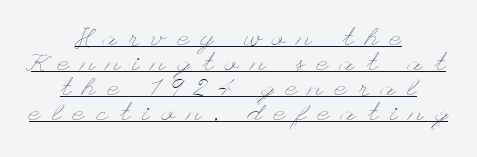
{"bold": "no", "underline": "yes", "align": "center", "line_spacing": "tight", "line_spacing_ratio": 1.0, "letter_spacing": "wide", "letter_spacing_em": 0.48, "glyph_px": 25}
